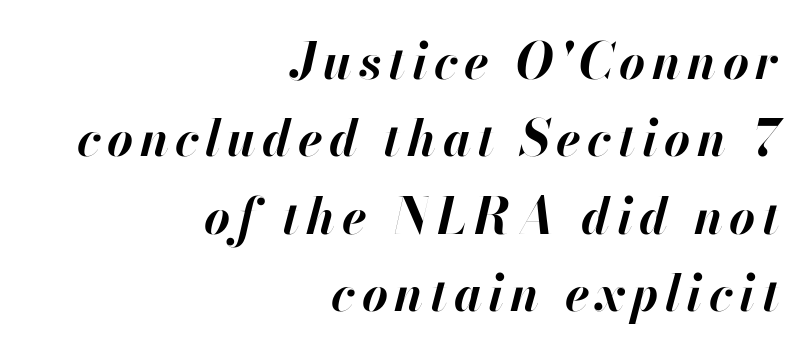
Each line ends at the same right margin while the left side varies. Pretty heavy lettering here — definitely bold. The text carries the slant typical of an italic or oblique font. This sample has the flowing, uneven cadence of proportional lettering. The space directly below the letters is spotless. Evenly set lines give the paragraph a standard silhouette.
